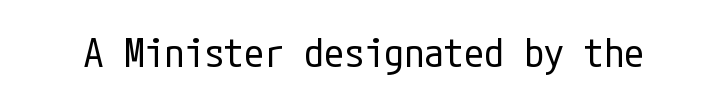
Q: Is the text bold? A: No.
Q: Is the text italic (slanted)? A: No, it is upright.
Q: Is the typeface a serif or a sans-serif typeface? A: Sans-serif.
Q: Is the text underlined? A: No.
Q: Is the spacing between letters normal or unusually wide? A: Normal.
Q: Width (condensed, normal, or wide)? A: Condensed.
Q: Stroke contrast? A: Low.
Q: x-height? A: Medium.
